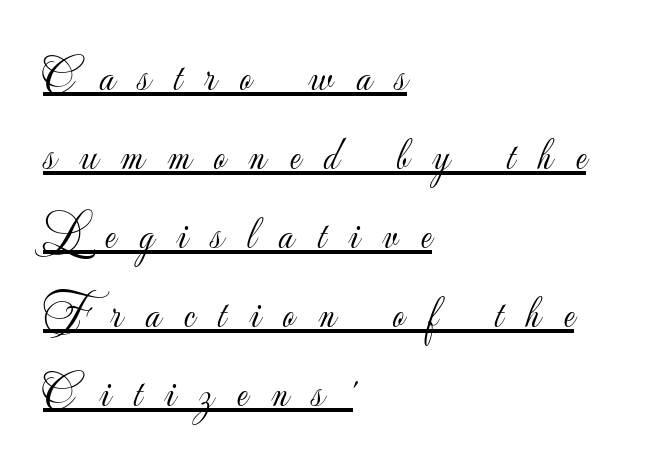
{"serif": "no", "bold": "no", "weight": "light", "width": "normal", "stroke_contrast": "low", "x_height": "small", "monospaced": "no", "underline": "yes", "align": "left", "line_spacing": "normal", "line_spacing_ratio": 1.68, "letter_spacing": "wide", "letter_spacing_em": 0.5, "glyph_px": 47}
